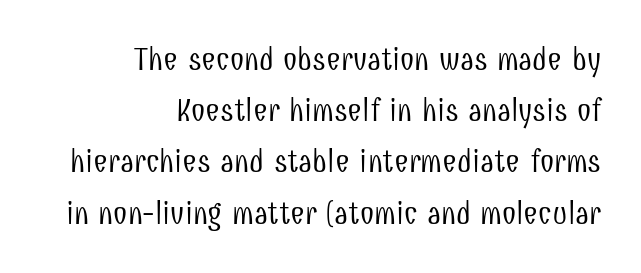
Q: Is the text bold? A: No.
Q: Is the text italic (slanted)? A: No, it is upright.
Q: Is the typeface a serif or a sans-serif typeface? A: Sans-serif.
Q: Is the text underlined? A: No.
Q: How is the paragraph aligned? A: Right-aligned.
Q: Is the spacing between letters normal or unusually wide? A: Normal.
Q: Is the spacing between lines tight, normal or loose? A: Normal.
Q: Width (condensed, normal, or wide)? A: Condensed.
Q: Stroke contrast? A: Low.
Q: x-height? A: Medium.
Q: Monospaced? A: No.
